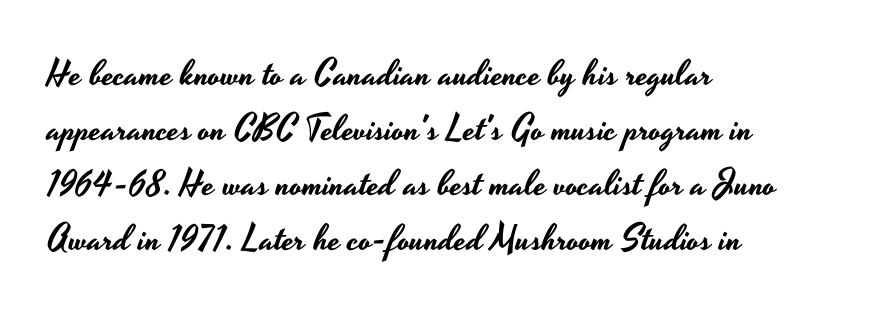
The image shows 36 px wide sans-serif type; set left-aligned, normal line spacing (1.53x), normal letter spacing, not underlined; low stroke contrast and a small x-height.
